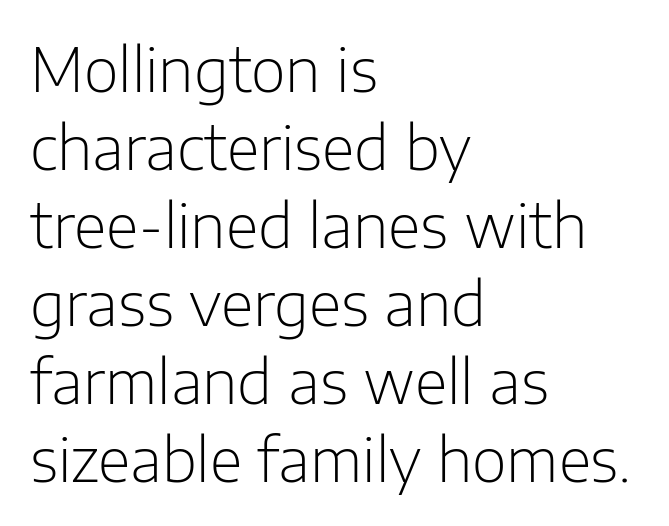
{"serif": "no", "italic": "no", "bold": "no", "weight": "light", "width": "normal", "stroke_contrast": "low", "x_height": "medium", "monospaced": "no", "underline": "no", "align": "left", "line_spacing": "normal", "line_spacing_ratio": 1.3, "letter_spacing": "normal", "letter_spacing_em": 0.0, "glyph_px": 60}
